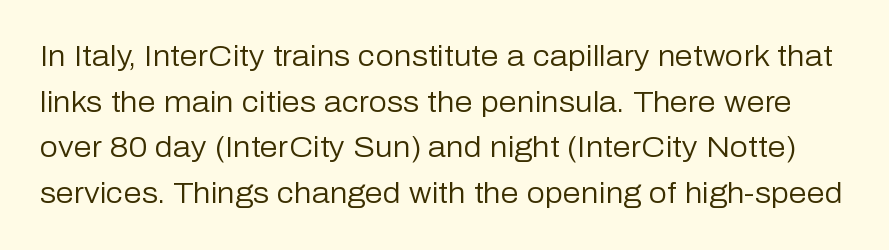
The image shows 29 px regular-weight sans-serif type, upright; set normal line spacing (1.57x), normal letter spacing, not underlined; low stroke contrast and a medium x-height.
